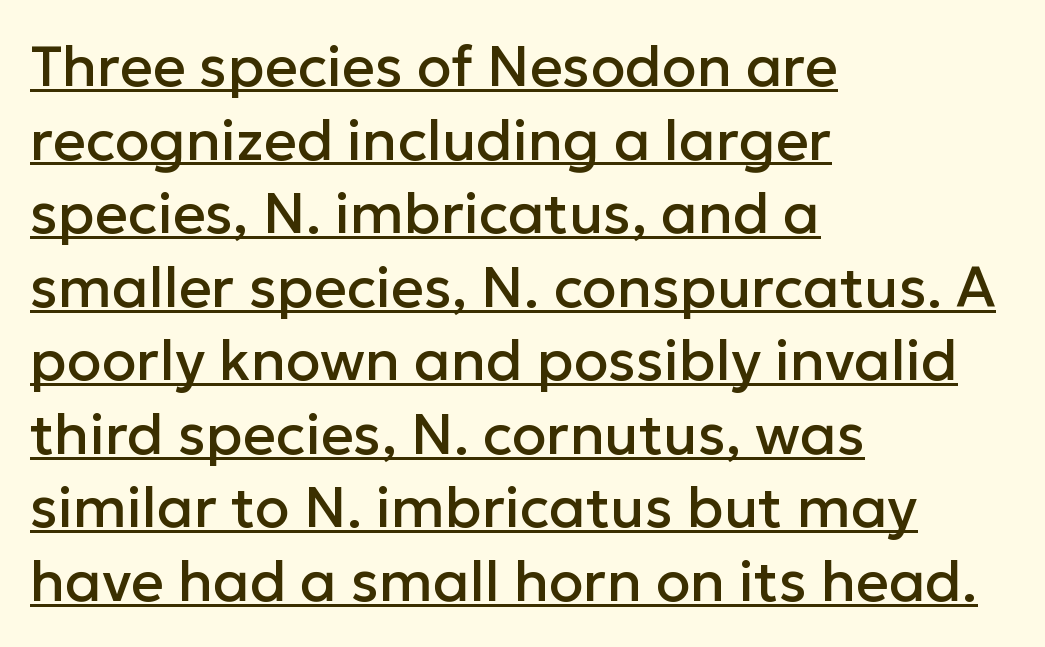
The axis of the letterforms is exactly vertical. The passage shown is typed in a proportional face where columns would drift. The rendering keeps characters at their native spacing. A classic flush-left, rag-right setting is used for this passage.
